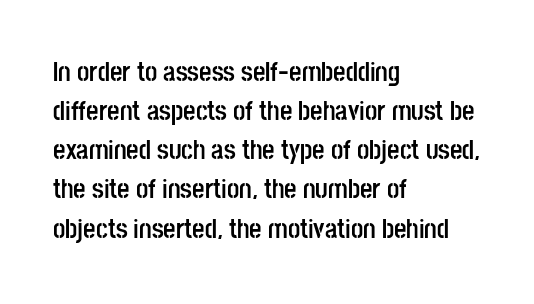
The typography opts for an upright posture over an oblique one. The face used here has the dense, thick strokes of a bold. Words float on clear page, feet unadorned. The typesetter chose a ragged-right arrangement here.
